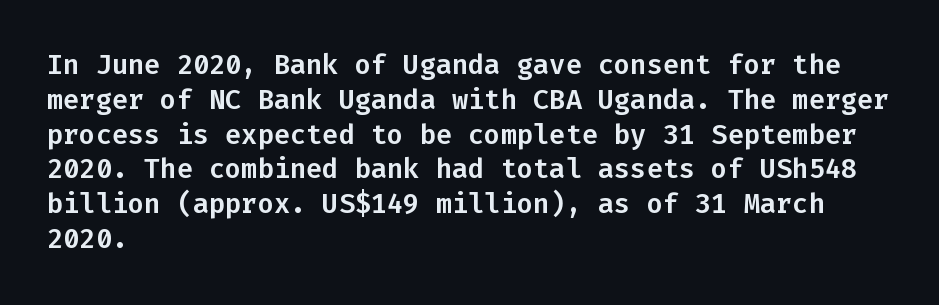
The image shows 27 px text type, upright; set left-aligned, normal line spacing (1.29x), normal letter spacing, not underlined.
